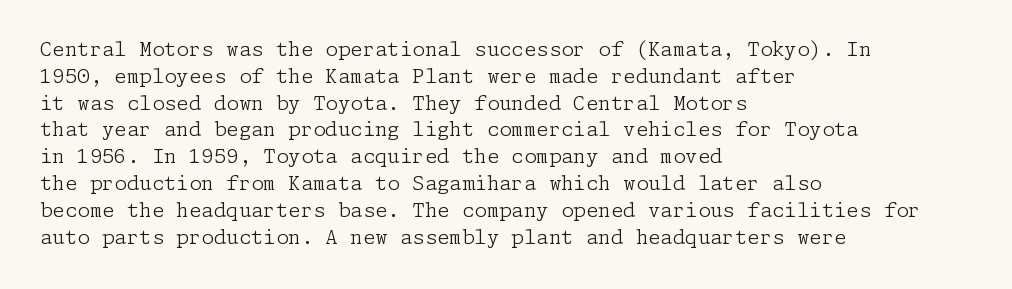
{"italic": "no", "bold": "no", "underline": "no", "align": "left", "line_spacing": "normal", "line_spacing_ratio": 1.34, "letter_spacing": "normal", "letter_spacing_em": 0.0, "glyph_px": 20}
